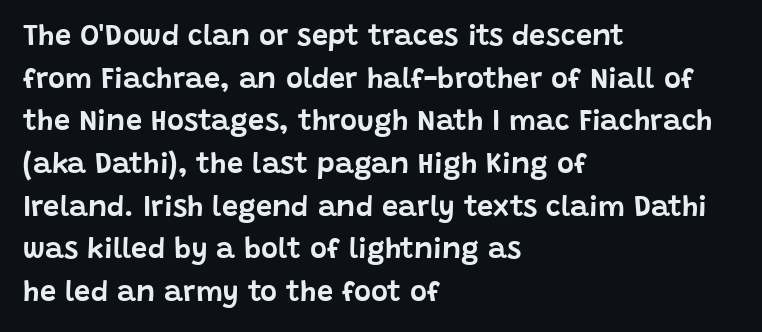
{"serif": "no", "italic": "no", "width": "normal", "stroke_contrast": "low", "x_height": "large", "monospaced": "no", "underline": "no", "align": "left", "line_spacing": "normal", "line_spacing_ratio": 1.47, "letter_spacing": "normal", "letter_spacing_em": 0.0, "glyph_px": 29}
